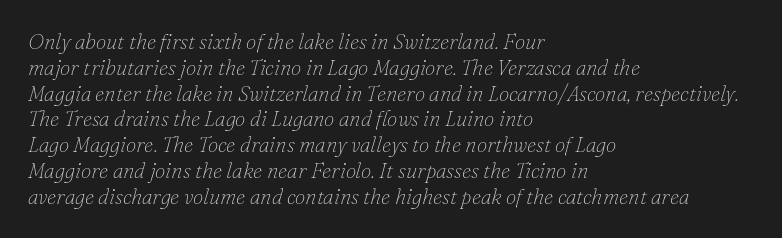
Stroke thickness stays within the range of a standard reading face or lighter. Alignment: flush left. The axis of the letterforms is tilted away from vertical. Check the space under the baseline: it is left empty. The rendering keeps characters at their native spacing.
